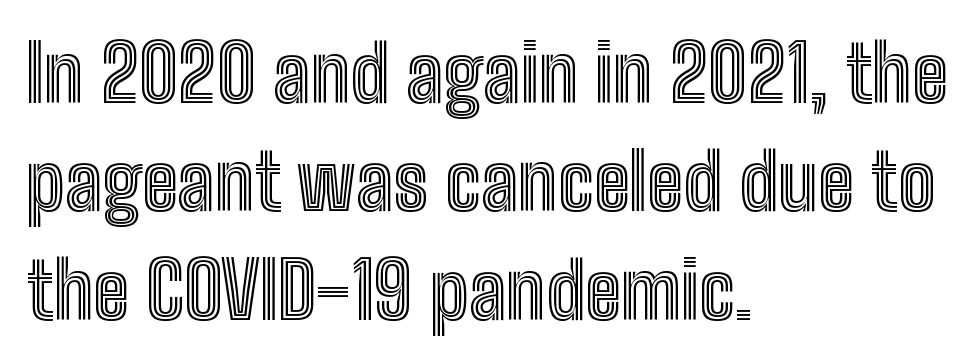
Is this a fixed-width face? No — the glyphs have proportional, varying widths. Posture: upright roman. The words here are not underlined. Summary of vertical rhythm: regular, with standard interline spacing. Between one letter and the next there's only the usual sliver of space.
